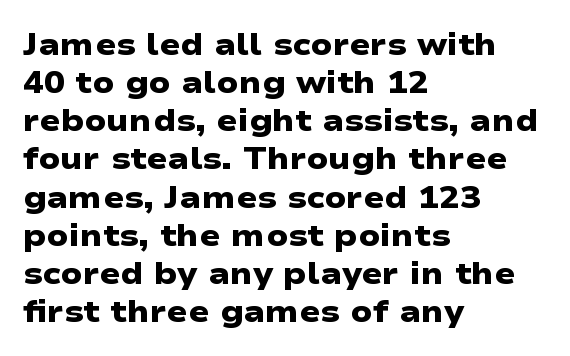
Does the copy run flush right? No — it runs flush left. Caption: bold face, heavy strokes. The specimen omits any rule beneath the text block's lines. These lines are composed in type without serifs.
